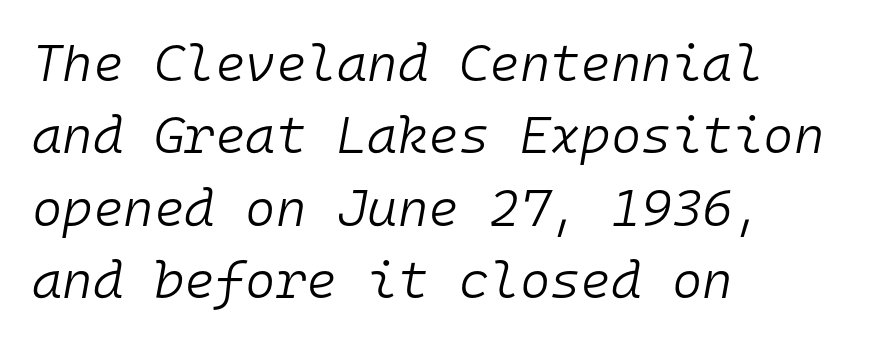
{"italic": "yes", "lean": "right", "slant_degrees": 10, "bold": "no", "weight": "light", "width": "normal", "stroke_contrast": "low", "x_height": "medium", "monospaced": "yes", "underline": "no", "align": "left", "line_spacing": "normal", "line_spacing_ratio": 1.39, "letter_spacing": "normal", "letter_spacing_em": 0.0, "glyph_px": 52}
